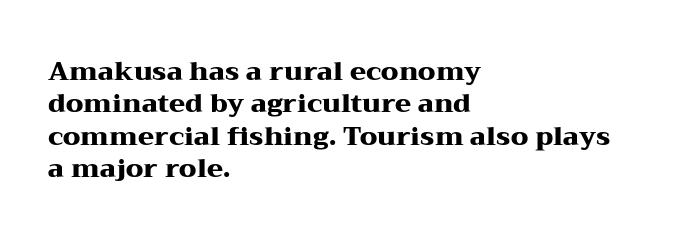
Interline gaps are of average width in this sample. Words float on clear page, feet unadorned. Weight check: bold — yes, fully. These lines were composed using upright roman letters.
